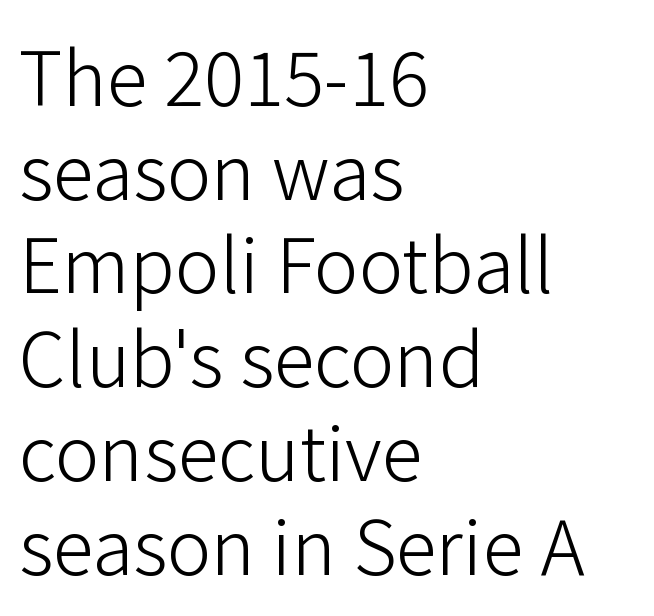
Q: Is the text bold? A: No.
Q: Is the text italic (slanted)? A: No, it is upright.
Q: Is the typeface a serif or a sans-serif typeface? A: Sans-serif.
Q: Is the text underlined? A: No.
Q: How is the paragraph aligned? A: Left-aligned.
Q: Is the spacing between letters normal or unusually wide? A: Normal.
Q: Is the spacing between lines tight, normal or loose? A: Normal.
Q: Width (condensed, normal, or wide)? A: Normal.
Q: Stroke contrast? A: Low.
Q: x-height? A: Medium.
Q: Monospaced? A: No.
